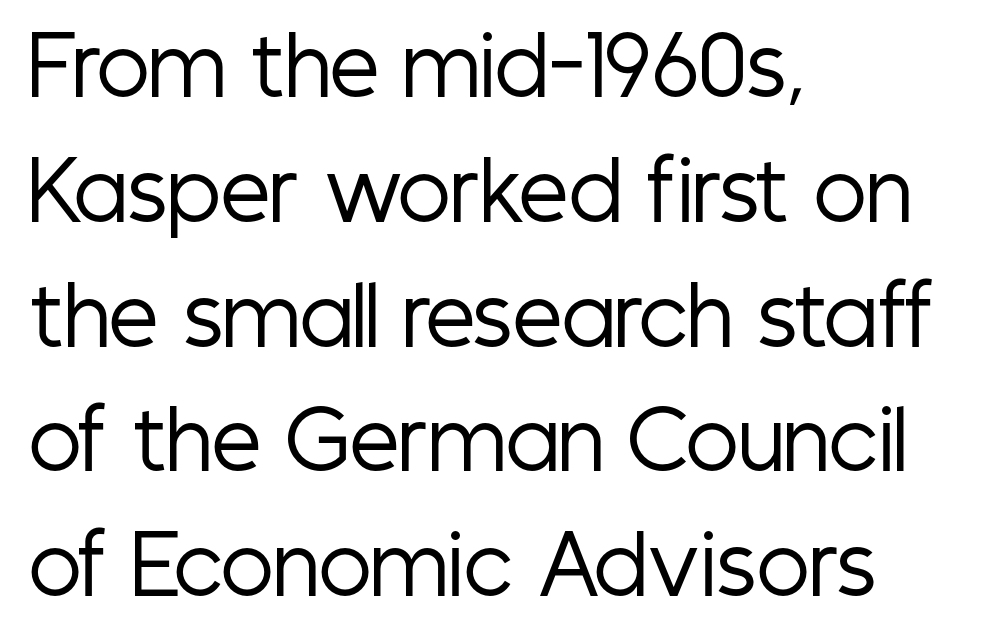
The image shows 79 px regular-weight, condensed sans-serif type, upright; set left-aligned, normal line spacing (1.58x), normal letter spacing, not underlined; low stroke contrast and a medium x-height.
